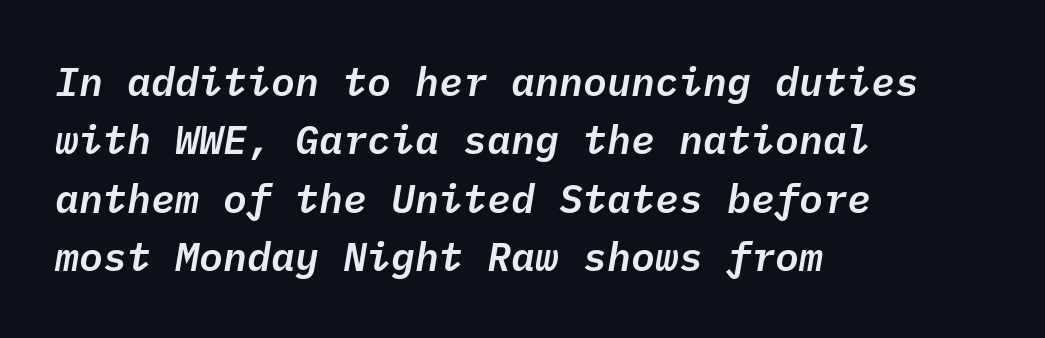
A bare baseline throughout the passage. Each word holds together tightly as a unit, with standard inter-letter gaps. Compared with typical paragraphs, the rows here are spaced about the same. Every character here occupies the same horizontal width, giving the sample a typewriter-like rhythm. Yep, that's italic — everything's leaning.
